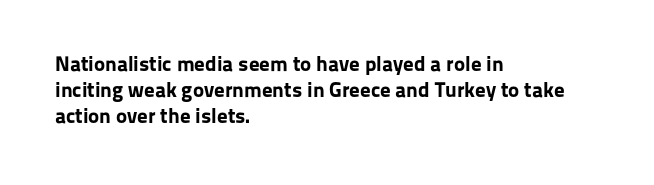
{"italic": "no", "bold": "yes", "underline": "no", "align": "left", "line_spacing": "normal", "line_spacing_ratio": 1.25, "letter_spacing": "normal", "letter_spacing_em": 0.0, "glyph_px": 21}
